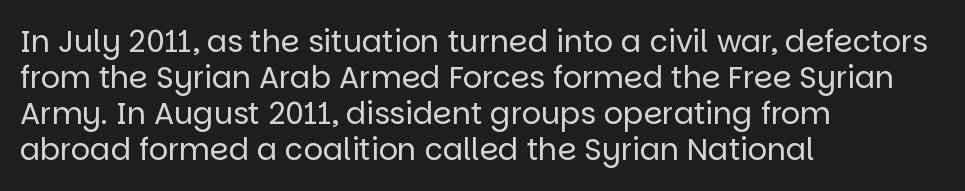
{"serif": "no", "italic": "no", "bold": "no", "weight": "regular", "width": "normal", "stroke_contrast": "low", "x_height": "large", "monospaced": "no", "underline": "no", "align": "left", "line_spacing_ratio": 1.2, "letter_spacing": "normal", "letter_spacing_em": 0.0, "glyph_px": 30}
